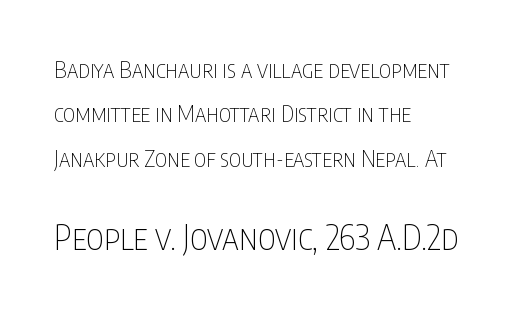
Q: Is the text bold? A: No.
Q: Is the text italic (slanted)? A: No, it is upright.
Q: Is the typeface a serif or a sans-serif typeface? A: Sans-serif.
Q: Is the text underlined? A: No.
Q: How is the paragraph aligned? A: Left-aligned.
Q: Is the spacing between letters normal or unusually wide? A: Normal.
Q: Is the spacing between lines tight, normal or loose? A: Loose.
Q: Which block of text is set in a larger size, the first (top) or the second (bottom)? A: The second (bottom) one.
Q: Width (condensed, normal, or wide)? A: Condensed.
Q: Stroke contrast? A: Low.
Q: x-height? A: Large.
Q: Monospaced? A: No.
